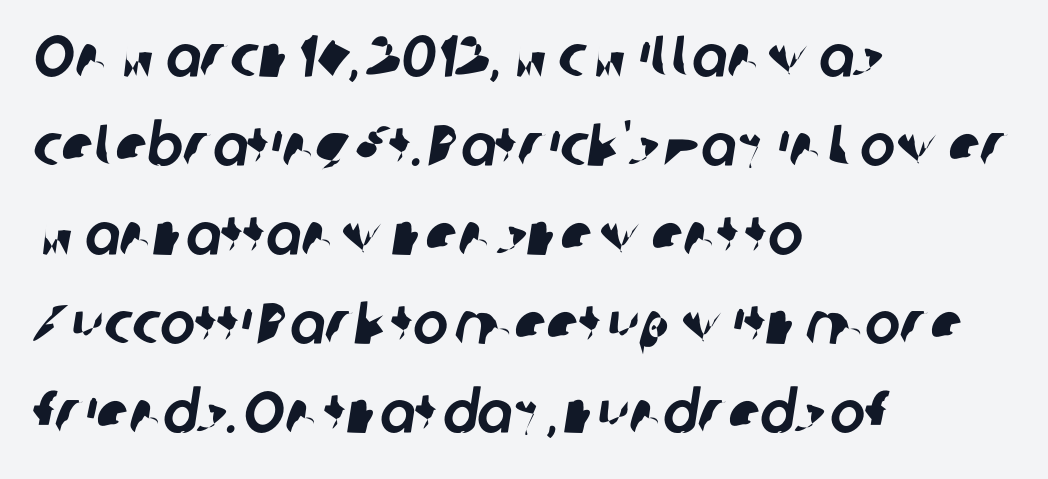
The image shows 59 px sans-serif type; set left-aligned, normal line spacing (1.51x), normal letter spacing, not underlined; low stroke contrast and a medium x-height.
